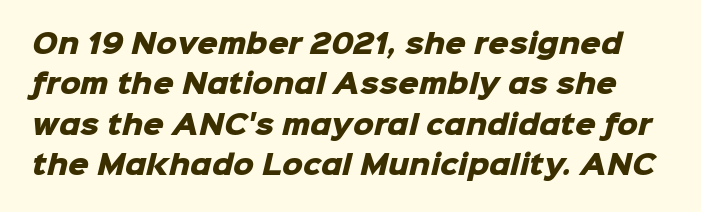
Q: Is the text bold? A: Yes.
Q: Is the text underlined? A: No.
Q: Is the spacing between letters normal or unusually wide? A: Normal.
Q: Is the spacing between lines tight, normal or loose? A: Normal.
